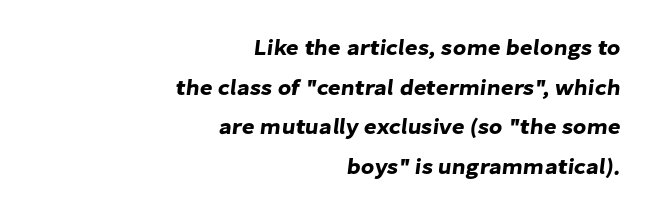
Q: Is the text underlined? A: No.
Q: How is the paragraph aligned? A: Right-aligned.
Q: Is the spacing between letters normal or unusually wide? A: Normal.
